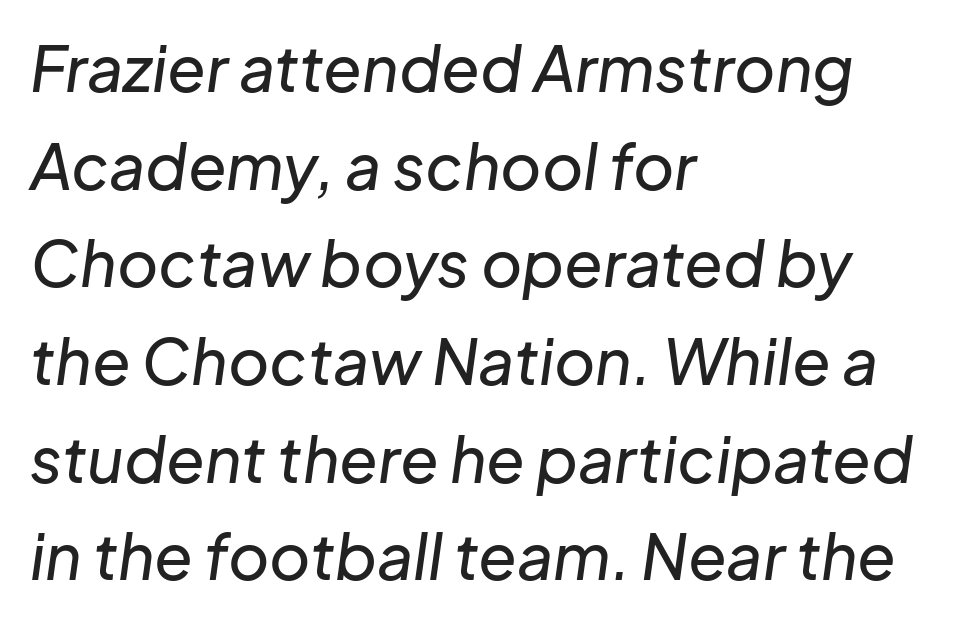
The image shows 63 px text type, italic (leaning right); set left-aligned, normal line spacing (1.55x), normal letter spacing, not underlined; low stroke contrast and a medium x-height.
